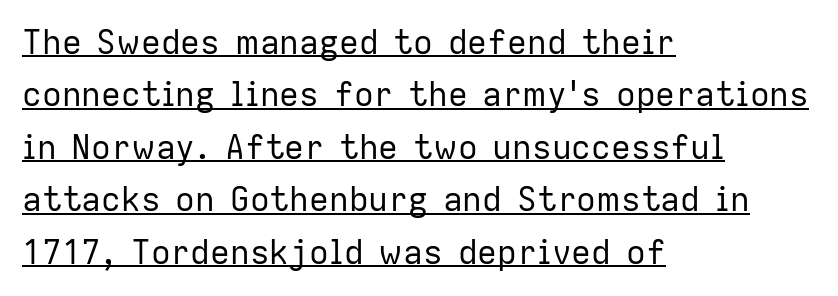
The image shows 33 px regular-weight sans-serif type, upright; set left-aligned, normal line spacing (1.59x), normal letter spacing, underlined; low stroke contrast and a medium x-height.
